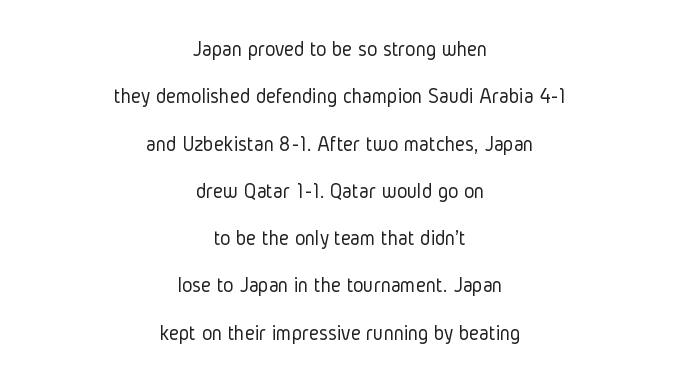
Q: Is the text bold? A: No.
Q: Is the text italic (slanted)? A: No, it is upright.
Q: Is the text underlined? A: No.
Q: How is the paragraph aligned? A: Centered.
Q: Is the spacing between letters normal or unusually wide? A: Normal.
Q: Is the spacing between lines tight, normal or loose? A: Loose.
